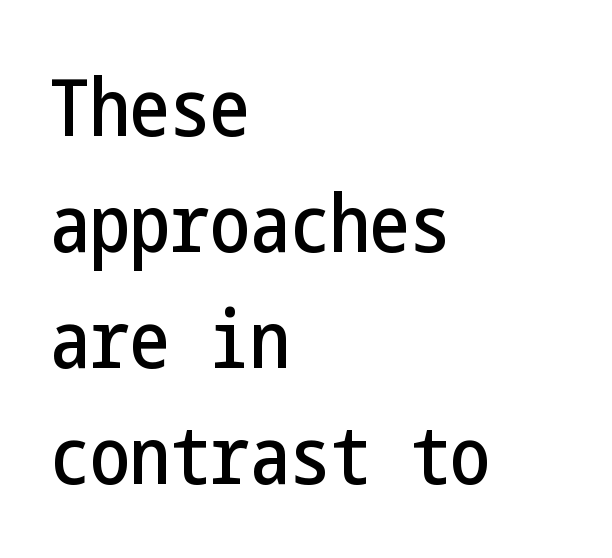
Q: Is the text italic (slanted)? A: No, it is upright.
Q: Is the typeface a serif or a sans-serif typeface? A: Sans-serif.
Q: Is the text underlined? A: No.
Q: How is the paragraph aligned? A: Left-aligned.
Q: Is the spacing between letters normal or unusually wide? A: Normal.
Q: Is the spacing between lines tight, normal or loose? A: Normal.
Q: Width (condensed, normal, or wide)? A: Condensed.
Q: Stroke contrast? A: Low.
Q: x-height? A: Medium.
